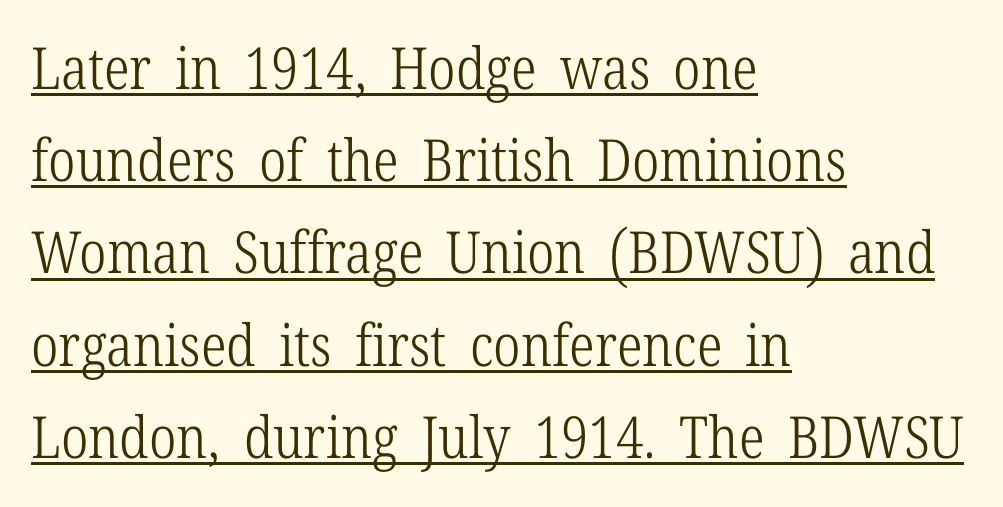
Q: Is the text bold? A: No.
Q: Is the text italic (slanted)? A: No, it is upright.
Q: Is the typeface a serif or a sans-serif typeface? A: Serif.
Q: Is the text underlined? A: Yes.
Q: How is the paragraph aligned? A: Left-aligned.
Q: Is the spacing between letters normal or unusually wide? A: Normal.
Q: Is the spacing between lines tight, normal or loose? A: Normal.
Q: Width (condensed, normal, or wide)? A: Condensed.
Q: Stroke contrast? A: Low.
Q: x-height? A: Medium.
Q: Monospaced? A: No.
